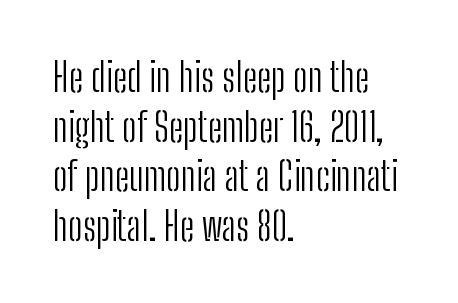
{"serif": "no", "italic": "no", "bold": "no", "weight": "light", "width": "condensed", "stroke_contrast": "low", "x_height": "medium", "monospaced": "no", "underline": "no", "align": "left", "line_spacing": "normal", "line_spacing_ratio": 1.27, "letter_spacing": "normal", "letter_spacing_em": 0.0, "glyph_px": 39}
